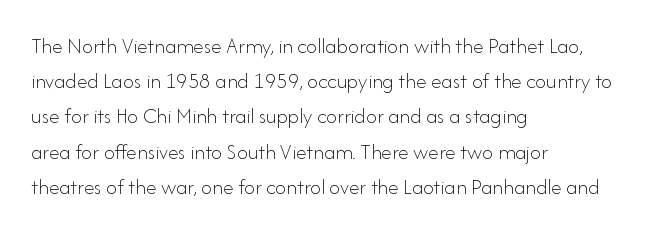
A quiet, ordinary-to-light weight characterises the typeface. Default kerning and tracking; the words read as compact shapes. These lines stack with their left ends in a neat column. The leading is moderate, giving the passage an even texture.
